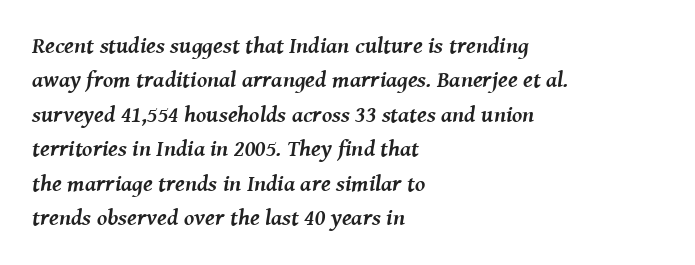
Q: Is the text bold? A: Yes.
Q: Is the text italic (slanted)? A: Yes, it leans right by about 8 degrees.
Q: Is the text underlined? A: No.
Q: How is the paragraph aligned? A: Left-aligned.
Q: Is the spacing between letters normal or unusually wide? A: Normal.
Q: Is the spacing between lines tight, normal or loose? A: Normal.
